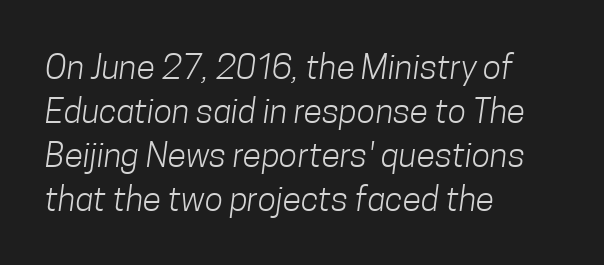
{"serif": "no", "bold": "no", "weight": "light", "width": "condensed", "stroke_contrast": "low", "x_height": "medium", "monospaced": "no", "underline": "no", "align": "left", "line_spacing": "normal", "line_spacing_ratio": 1.29, "letter_spacing": "normal", "letter_spacing_em": 0.0, "glyph_px": 34}
